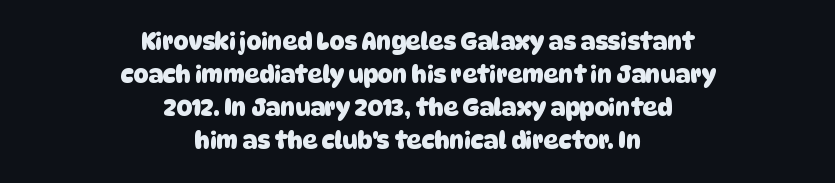
{"bold": "yes", "underline": "no", "align": "center", "line_spacing": "normal", "line_spacing_ratio": 1.44, "letter_spacing": "normal", "letter_spacing_em": 0.0, "glyph_px": 23}
